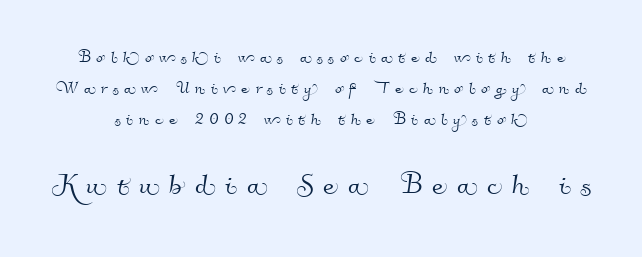
The image shows 35 px sans-serif type; set centered, normal line spacing (1.56x), unusually wide letter spacing (+0.28 em), not underlined; the second (bottom) block is 1.75x larger; high stroke contrast and a small x-height.
